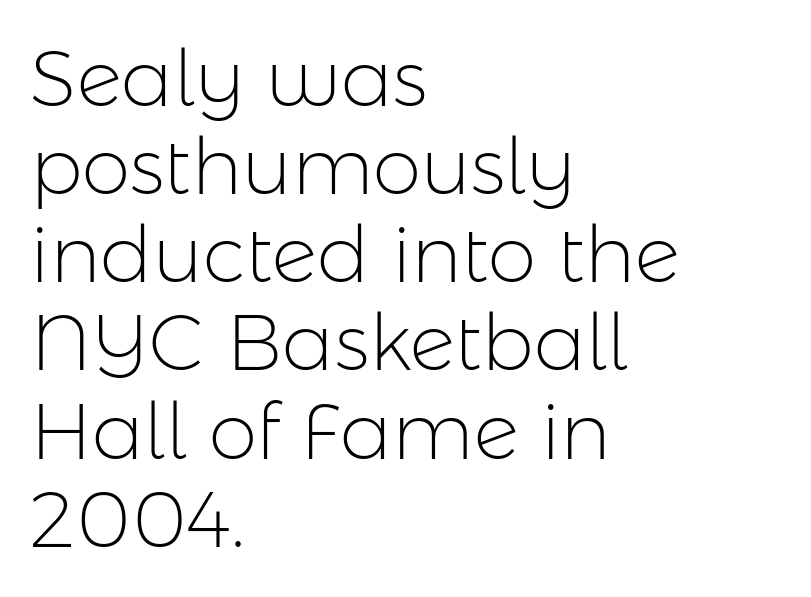
Q: Is the text bold? A: No.
Q: Is the text italic (slanted)? A: No, it is upright.
Q: Is the typeface a serif or a sans-serif typeface? A: Sans-serif.
Q: Is the text underlined? A: No.
Q: How is the paragraph aligned? A: Left-aligned.
Q: Is the spacing between letters normal or unusually wide? A: Normal.
Q: Is the spacing between lines tight, normal or loose? A: Tight.
Q: Width (condensed, normal, or wide)? A: Normal.
Q: Stroke contrast? A: Low.
Q: x-height? A: Medium.
Q: Monospaced? A: No.
